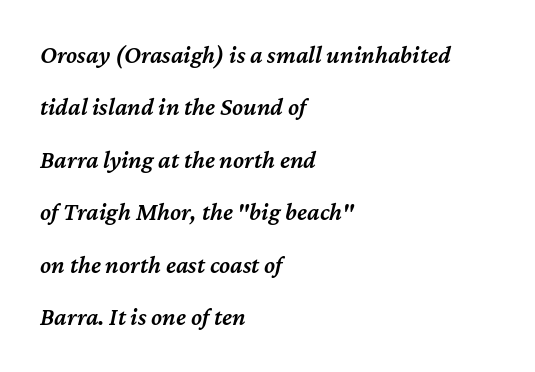
Glance below the letters and you will spot only blank space. Emphasis-style slanted type is in use. Successive baselines arrive slowly, with a big drop between each. No extra tracking has been applied to these lines.
